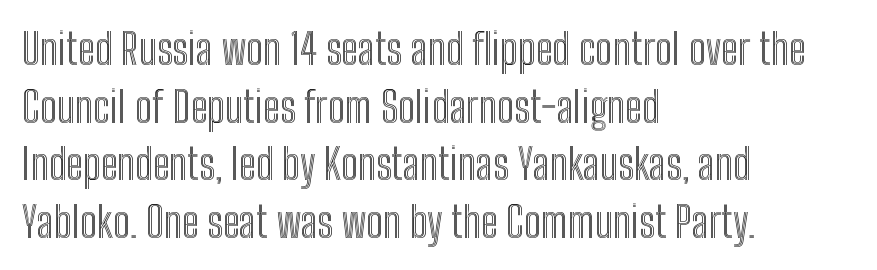
{"italic": "no", "width": "condensed", "x_height": "medium", "monospaced": "no", "underline": "no", "align": "left", "line_spacing": "normal", "line_spacing_ratio": 1.34, "letter_spacing": "normal", "letter_spacing_em": 0.0, "glyph_px": 43}
